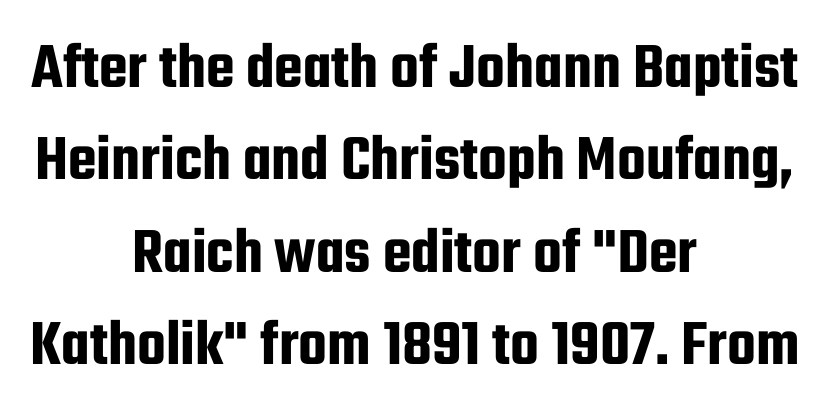
The image shows 66 px condensed sans-serif type, upright; set centered, normal line spacing (1.4x), normal letter spacing, not underlined; low stroke contrast and a medium x-height.
